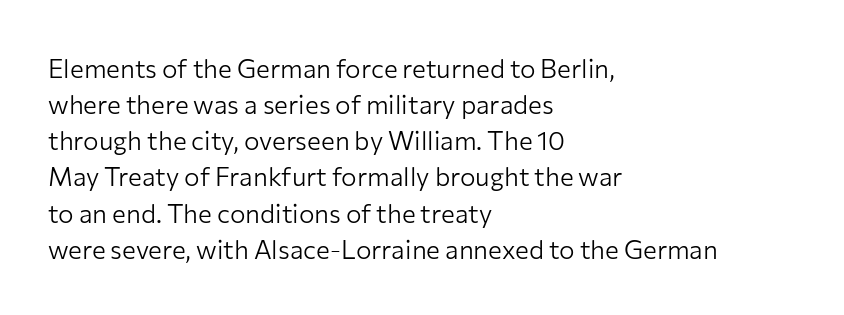
{"italic": "no", "bold": "no", "underline": "no", "align": "left", "line_spacing": "normal", "line_spacing_ratio": 1.39, "letter_spacing": "normal", "letter_spacing_em": 0.0, "glyph_px": 26}
